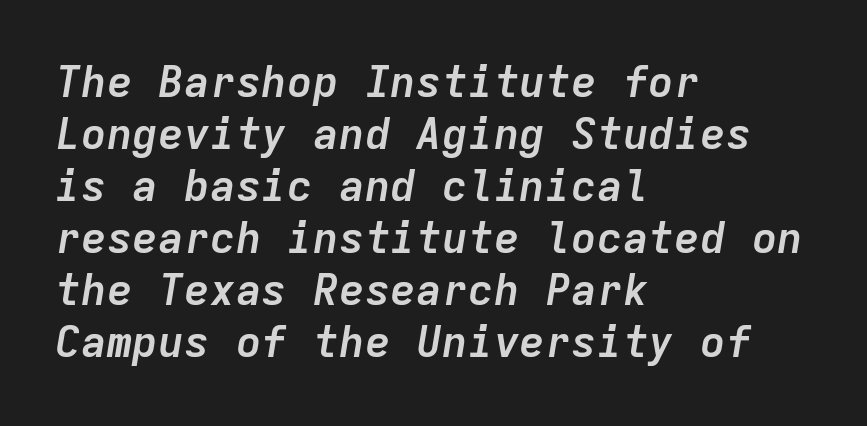
The image shows 43 px semibold type, italic (leaning right), monospaced; set left-aligned, line spacing 1.21x, normal letter spacing, not underlined; low stroke contrast and a medium x-height.
